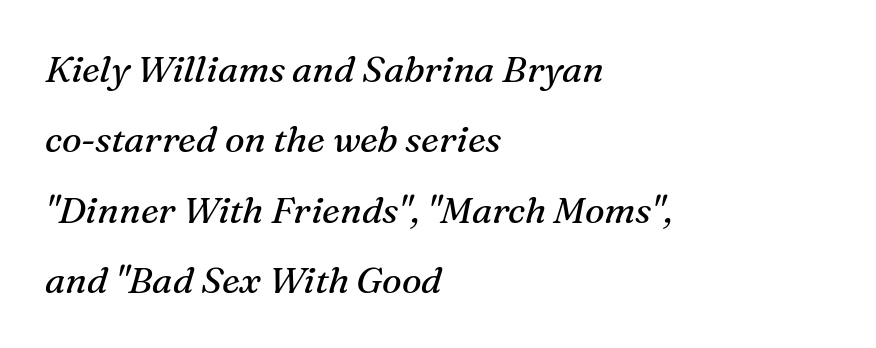
Proportional: the letters do not fall into vertical columns. In CSS terms this would be text-align: left. Horizontal bands of white between lines are thick stripes. Unmarked baselines from the first word to the last. Regarding serifs, this sample has them.
